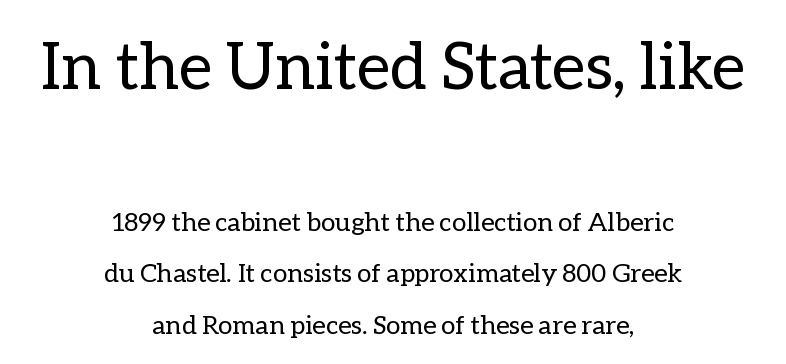
Q: Is the text bold? A: No.
Q: Is the text italic (slanted)? A: No, it is upright.
Q: Is the text underlined? A: No.
Q: How is the paragraph aligned? A: Centered.
Q: Is the spacing between letters normal or unusually wide? A: Normal.
Q: Is the spacing between lines tight, normal or loose? A: Loose.
Q: Which block of text is set in a larger size, the first (top) or the second (bottom)? A: The first (top) one.
Q: Width (condensed, normal, or wide)? A: Normal.
Q: Stroke contrast? A: Low.
Q: x-height? A: Medium.
Q: Monospaced? A: No.
